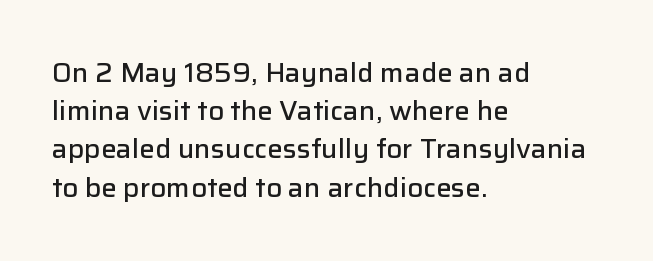
Q: Is the text bold? A: Semi-bold.
Q: Is the text italic (slanted)? A: No, it is upright.
Q: Is the text underlined? A: No.
Q: How is the paragraph aligned? A: Left-aligned.
Q: Is the spacing between letters normal or unusually wide? A: Normal.
Q: Is the spacing between lines tight, normal or loose? A: Normal.
